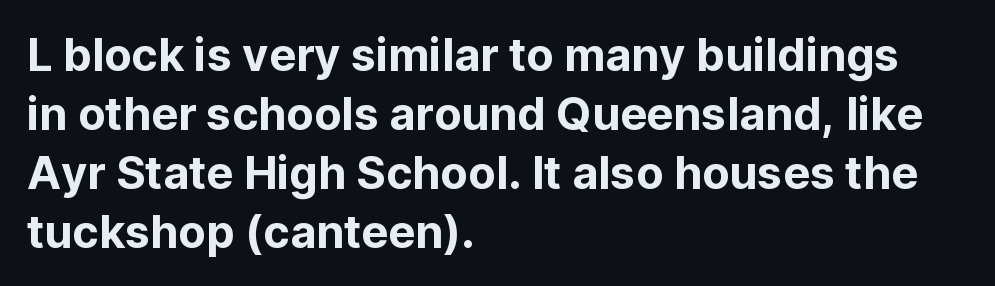
{"serif": "no", "italic": "no", "width": "normal", "stroke_contrast": "low", "x_height": "medium", "monospaced": "no", "underline": "no", "align": "left", "line_spacing": "normal", "line_spacing_ratio": 1.31, "letter_spacing": "normal", "letter_spacing_em": 0.0, "glyph_px": 45}
